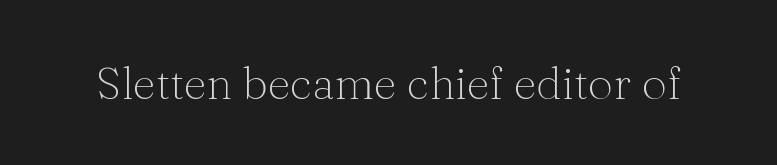
{"serif": "yes", "italic": "no", "bold": "no", "weight": "thin", "width": "normal", "stroke_contrast": "medium", "x_height": "medium", "monospaced": "no", "underline": "no", "letter_spacing": "normal", "letter_spacing_em": 0.0, "glyph_px": 45}
